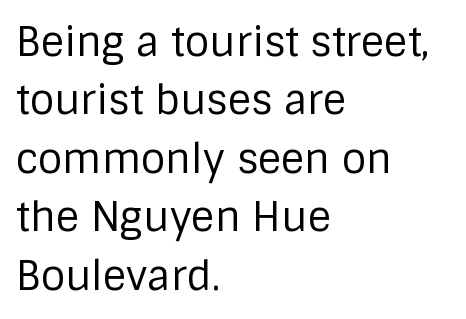
{"serif": "no", "italic": "no", "bold": "no", "weight": "regular", "width": "normal", "stroke_contrast": "low", "x_height": "large", "monospaced": "no", "underline": "no", "align": "left", "line_spacing": "normal", "line_spacing_ratio": 1.46, "letter_spacing": "normal", "letter_spacing_em": 0.0, "glyph_px": 40}
